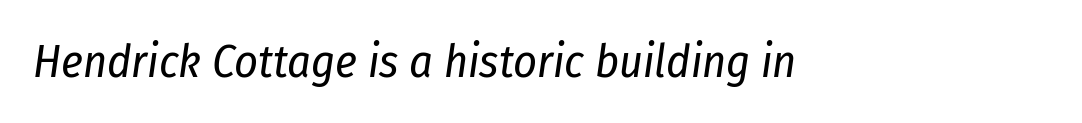
{"italic": "yes", "lean": "right", "slant_degrees": 8, "bold": "no", "weight": "regular", "width": "condensed", "stroke_contrast": "low", "x_height": "medium", "monospaced": "no", "underline": "no", "letter_spacing": "normal", "letter_spacing_em": 0.0, "glyph_px": 46}
